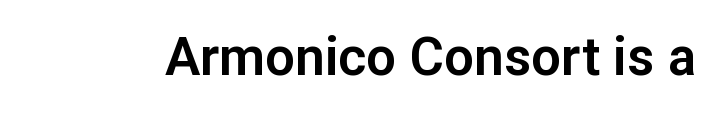
{"serif": "no", "italic": "no", "width": "normal", "stroke_contrast": "low", "x_height": "medium", "monospaced": "no", "underline": "no", "letter_spacing": "normal", "letter_spacing_em": 0.0, "glyph_px": 53}
